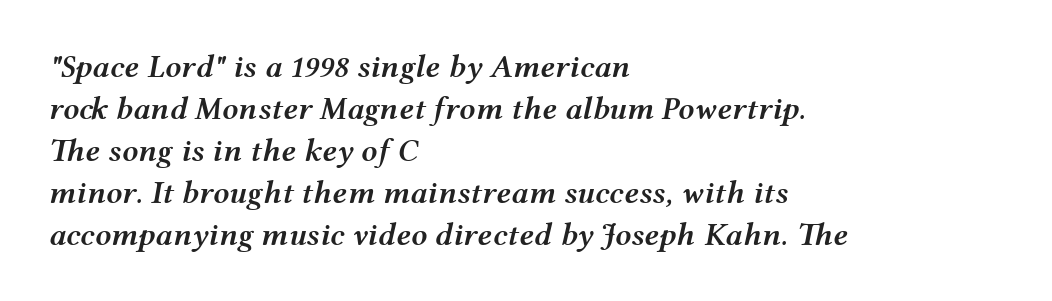
Q: Is the text bold? A: Semi-bold.
Q: Is the text italic (slanted)? A: Yes, it leans right by about 12 degrees.
Q: Is the text underlined? A: No.
Q: How is the paragraph aligned? A: Left-aligned.
Q: Is the spacing between letters normal or unusually wide? A: Normal.
Q: Is the spacing between lines tight, normal or loose? A: Normal.
Q: Width (condensed, normal, or wide)? A: Wide.
Q: Stroke contrast? A: Medium.
Q: x-height? A: Medium.
Q: Monospaced? A: No.
